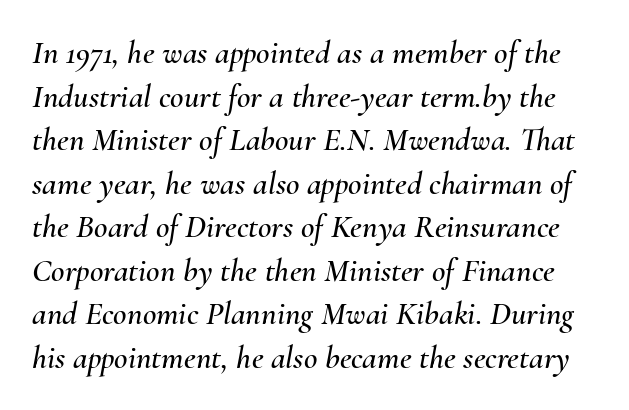
{"italic": "yes", "lean": "right", "slant_degrees": 10, "width": "normal", "stroke_contrast": "medium", "x_height": "small", "monospaced": "no", "underline": "no", "line_spacing": "normal", "line_spacing_ratio": 1.32, "letter_spacing": "normal", "letter_spacing_em": 0.0, "glyph_px": 33}
